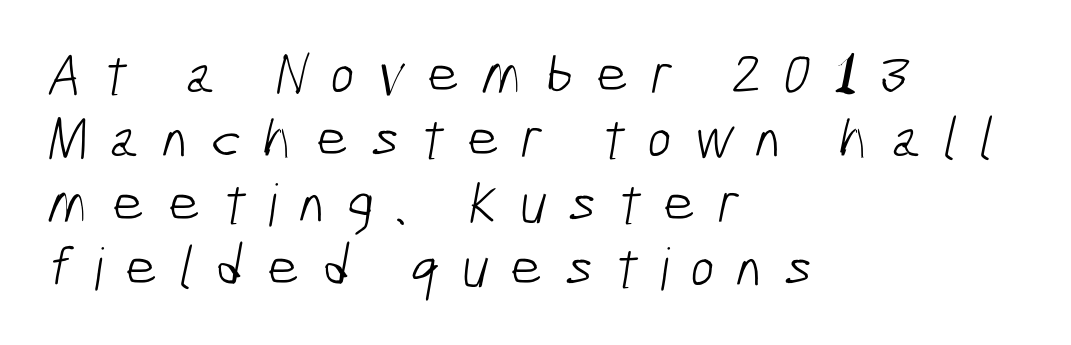
Q: Is the text bold? A: No.
Q: Is the typeface a serif or a sans-serif typeface? A: Sans-serif.
Q: Is the text underlined? A: No.
Q: How is the paragraph aligned? A: Left-aligned.
Q: Is the spacing between letters normal or unusually wide? A: Unusually wide.
Q: Is the spacing between lines tight, normal or loose? A: Tight.
Q: Width (condensed, normal, or wide)? A: Condensed.
Q: Stroke contrast? A: Low.
Q: x-height? A: Medium.
Q: Monospaced? A: No.
